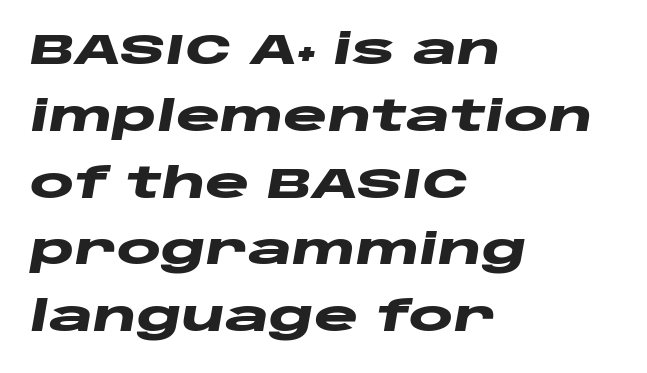
The image shows 42 px heavy, wide type, italic (leaning right); set left-aligned, normal line spacing (1.59x), normal letter spacing, not underlined; low stroke contrast and a large x-height.
